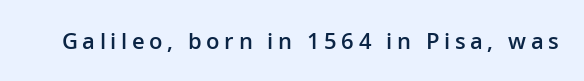
The image shows 22 px text type, upright; set unusually wide letter spacing (+0.21 em), not underlined.
